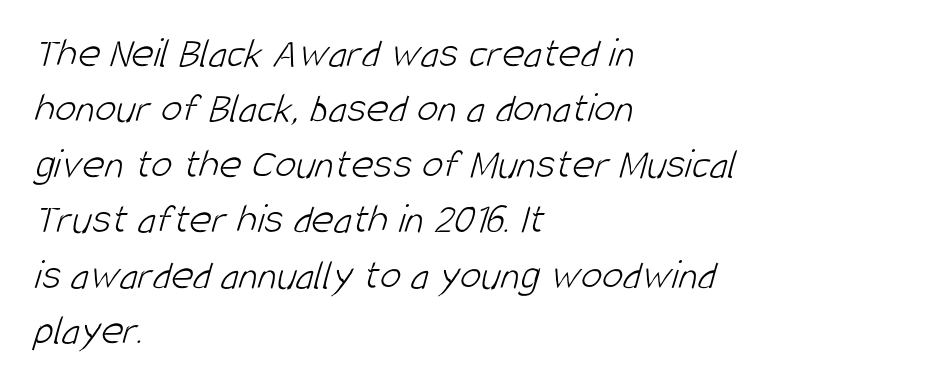
Type style note: lacks serifs. The space directly below the letters is spotless. The typesetter chose a ragged-right arrangement here. The strokes are not fattened; the text isn't bold.
